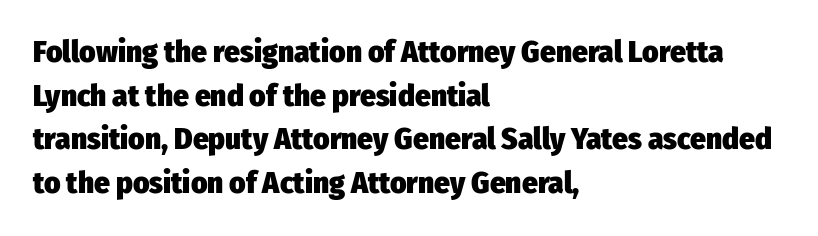
{"serif": "no", "italic": "no", "bold": "yes", "weight": "heavy", "width": "condensed", "stroke_contrast": "low", "x_height": "medium", "monospaced": "no", "underline": "no", "align": "left", "line_spacing": "normal", "line_spacing_ratio": 1.41, "letter_spacing": "normal", "letter_spacing_em": 0.0, "glyph_px": 31}
